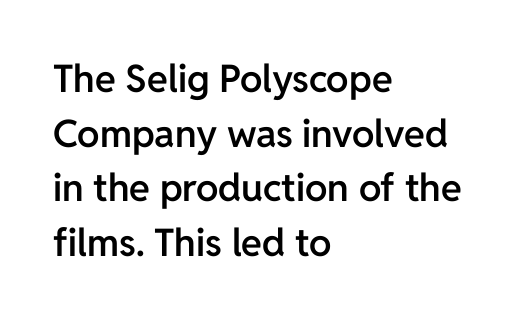
The image shows 38 px semibold sans-serif type, upright; set left-aligned, normal line spacing (1.44x), normal letter spacing, not underlined; low stroke contrast and a medium x-height.
